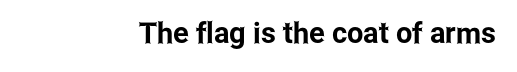
A typesetter would mark this as roman, not italic. The type is set solid horizontally, with unmodified tracking. Plain, unruled lines of type. The passage shown is typeset with a sans-serif family.
